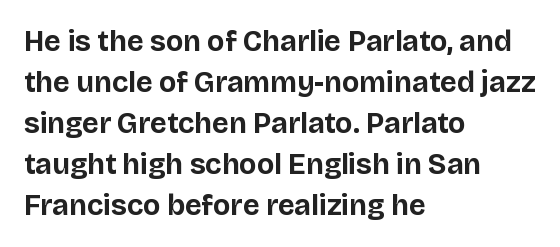
The image shows 29 px bold sans-serif type, upright; set left-aligned, normal line spacing (1.41x), normal letter spacing, not underlined; low stroke contrast and a large x-height.
